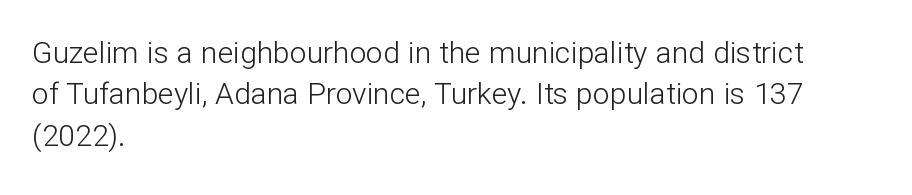
Q: Is the text bold? A: No.
Q: Is the text italic (slanted)? A: No, it is upright.
Q: Is the typeface a serif or a sans-serif typeface? A: Sans-serif.
Q: Is the text underlined? A: No.
Q: How is the paragraph aligned? A: Left-aligned.
Q: Is the spacing between letters normal or unusually wide? A: Normal.
Q: Is the spacing between lines tight, normal or loose? A: Normal.
Q: Width (condensed, normal, or wide)? A: Normal.
Q: Stroke contrast? A: Low.
Q: x-height? A: Medium.
Q: Monospaced? A: No.
